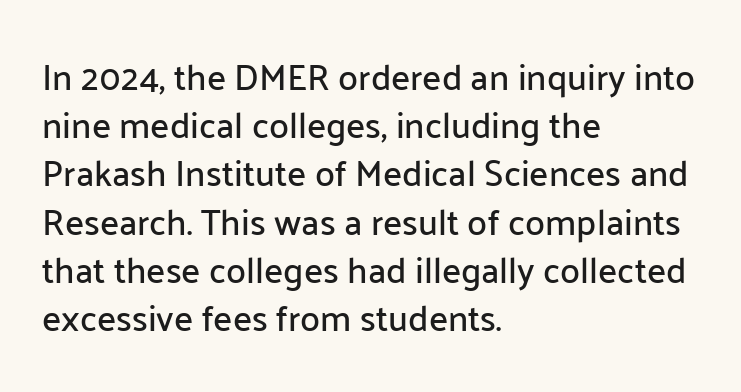
{"serif": "no", "italic": "no", "width": "normal", "stroke_contrast": "low", "x_height": "medium", "monospaced": "no", "underline": "no", "align": "left", "line_spacing": "normal", "line_spacing_ratio": 1.34, "letter_spacing": "normal", "letter_spacing_em": 0.0, "glyph_px": 36}
